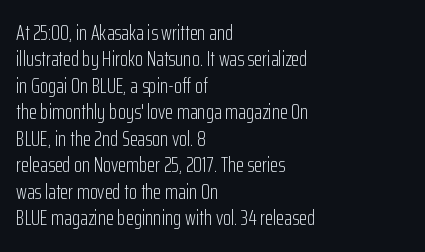
Q: Is the text bold? A: No.
Q: Is the text italic (slanted)? A: No, it is upright.
Q: Is the text underlined? A: No.
Q: How is the paragraph aligned? A: Left-aligned.
Q: Is the spacing between letters normal or unusually wide? A: Normal.
Q: Is the spacing between lines tight, normal or loose? A: Normal.
